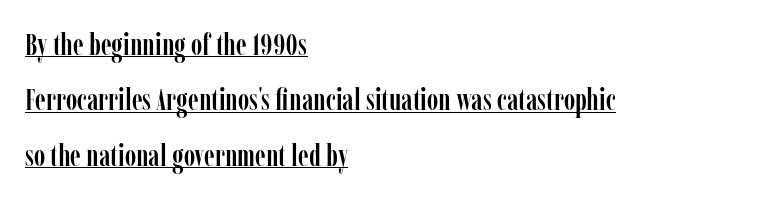
Q: Is the text italic (slanted)? A: No, it is upright.
Q: Is the typeface a serif or a sans-serif typeface? A: Serif.
Q: Is the text underlined? A: Yes.
Q: How is the paragraph aligned? A: Left-aligned.
Q: Is the spacing between letters normal or unusually wide? A: Normal.
Q: Width (condensed, normal, or wide)? A: Condensed.
Q: Stroke contrast? A: Low.
Q: x-height? A: Medium.
Q: Monospaced? A: No.
